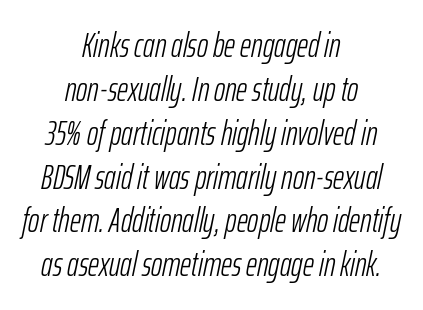
The image shows 34 px light, condensed type, italic (leaning right); set centered, normal line spacing (1.29x), normal letter spacing, not underlined; low stroke contrast and a medium x-height.
